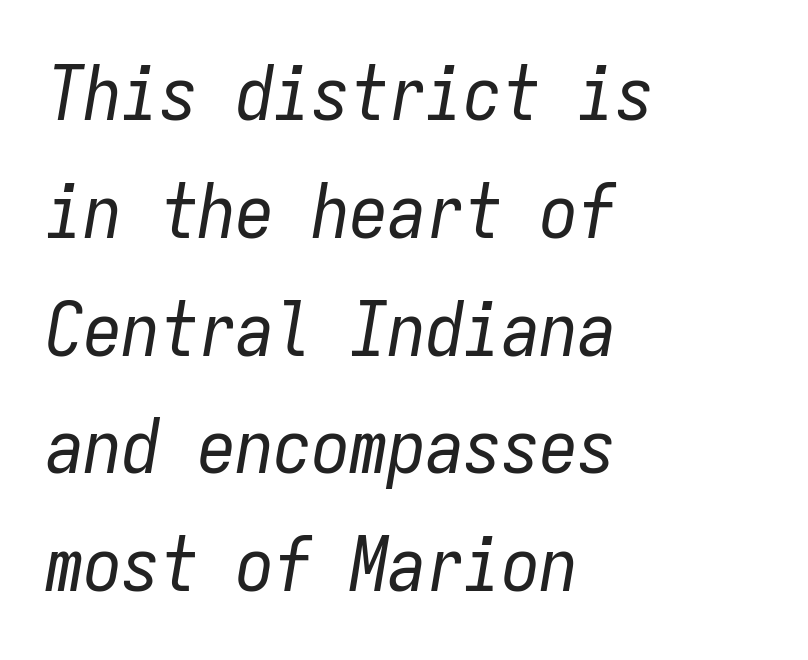
The image shows 76 px regular-weight, condensed type, italic (leaning right), monospaced; set left-aligned, normal line spacing (1.55x), normal letter spacing, not underlined; low stroke contrast and a medium x-height.
